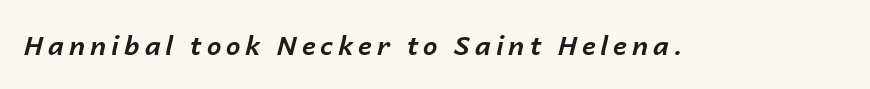
The foot of each line stays bare and open. Does the weight exceed regular? Yes, all the way to bold. These lines were composed using italics.
